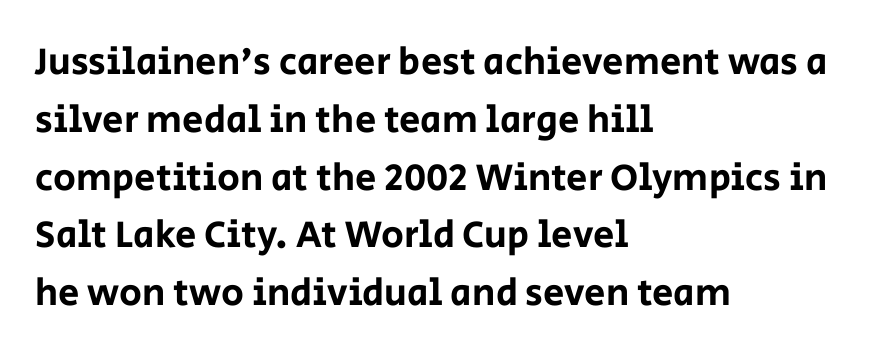
To sum up the face: it is a sans, with no serifs. The axis of the letterforms is exactly vertical. The space between consecutive lines is moderate. Reading down the block, your eye returns to a fixed left position each line. Here the glyphs are tracked normally, forming tight word shapes. Proportional: the letters do not fall into vertical columns.
